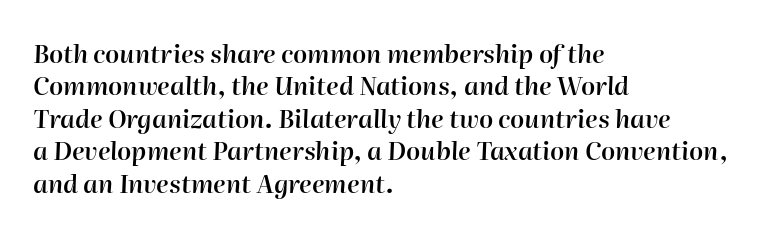
The image shows 25 px text type, italic (leaning right); set left-aligned, normal line spacing (1.3x), normal letter spacing, not underlined.
